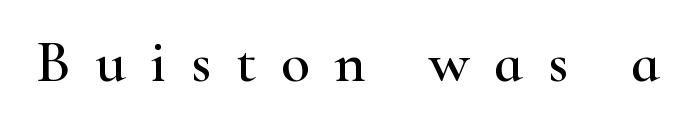
The image shows 60 px wide serif type, upright; set unusually wide letter spacing (+0.41 em), not underlined; high stroke contrast and a small x-height.
